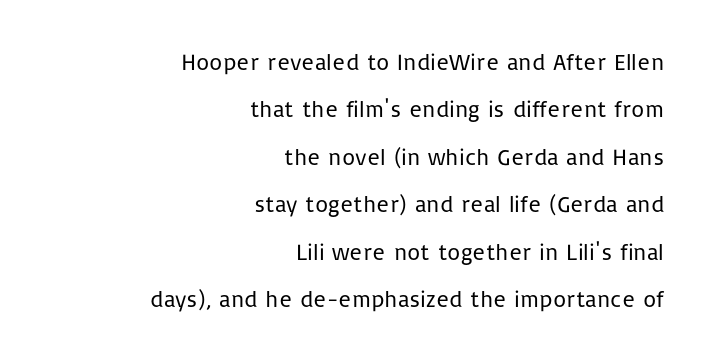
The image shows 23 px text type, upright; set right-aligned, loose line spacing (2.06x), normal letter spacing, not underlined.
